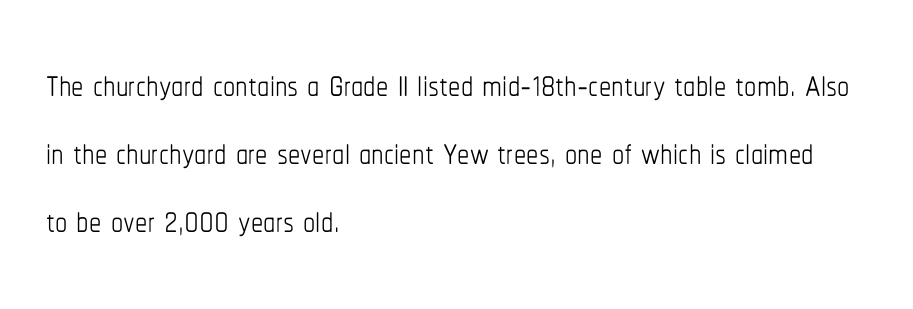
Q: Is the text bold? A: No.
Q: Is the text italic (slanted)? A: No, it is upright.
Q: Is the text underlined? A: No.
Q: How is the paragraph aligned? A: Left-aligned.
Q: Is the spacing between letters normal or unusually wide? A: Normal.
Q: Is the spacing between lines tight, normal or loose? A: Normal.
Q: Width (condensed, normal, or wide)? A: Condensed.
Q: Stroke contrast? A: Low.
Q: x-height? A: Medium.
Q: Monospaced? A: No.
